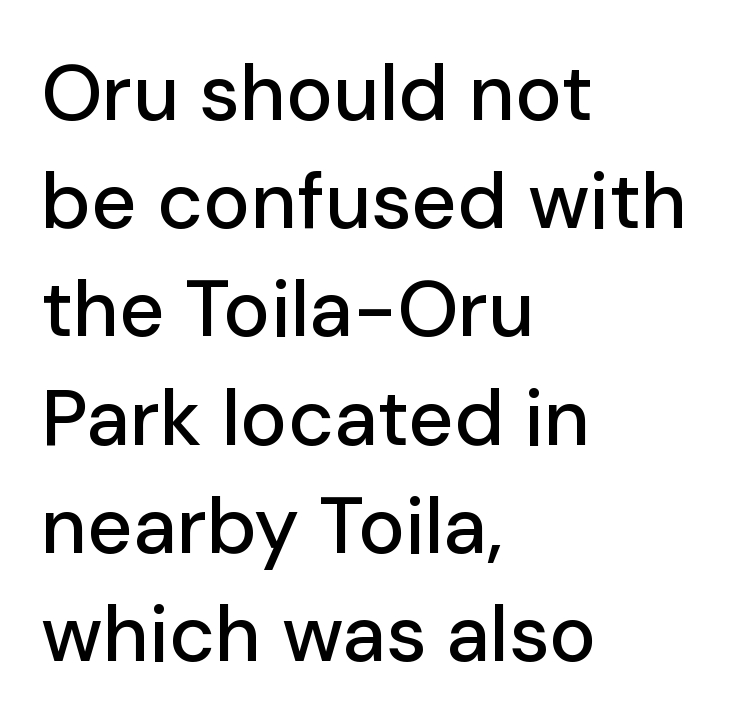
Q: Is the text italic (slanted)? A: No, it is upright.
Q: Is the typeface a serif or a sans-serif typeface? A: Sans-serif.
Q: Is the text underlined? A: No.
Q: How is the paragraph aligned? A: Left-aligned.
Q: Is the spacing between letters normal or unusually wide? A: Normal.
Q: Is the spacing between lines tight, normal or loose? A: Normal.
Q: Width (condensed, normal, or wide)? A: Normal.
Q: Stroke contrast? A: Low.
Q: x-height? A: Medium.
Q: Monospaced? A: No.
